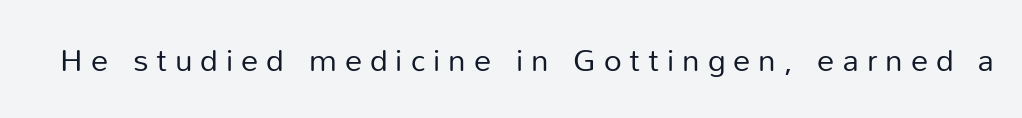
Q: Is the text bold? A: No.
Q: Is the text italic (slanted)? A: No, it is upright.
Q: Is the typeface a serif or a sans-serif typeface? A: Sans-serif.
Q: Is the text underlined? A: No.
Q: Is the spacing between letters normal or unusually wide? A: Unusually wide.
Q: Width (condensed, normal, or wide)? A: Normal.
Q: Stroke contrast? A: Low.
Q: x-height? A: Medium.
Q: Monospaced? A: No.
